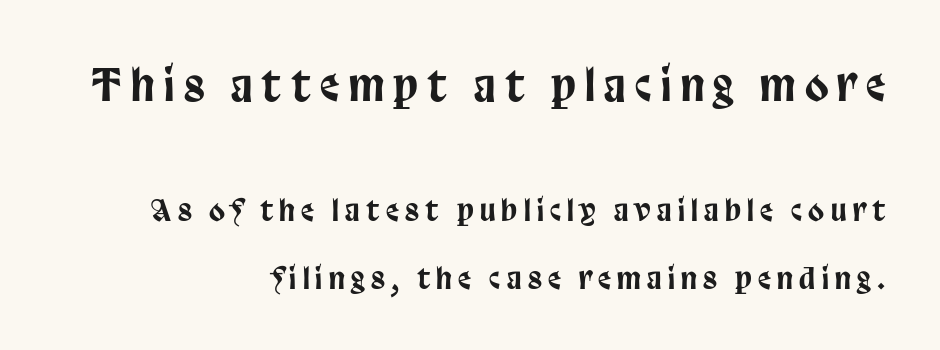
Q: Is the text italic (slanted)? A: No, it is upright.
Q: Is the typeface a serif or a sans-serif typeface? A: Sans-serif.
Q: Is the text underlined? A: No.
Q: How is the paragraph aligned? A: Right-aligned.
Q: Is the spacing between letters normal or unusually wide? A: Unusually wide.
Q: Is the spacing between lines tight, normal or loose? A: Loose.
Q: Which block of text is set in a larger size, the first (top) or the second (bottom)? A: The first (top) one.
Q: Width (condensed, normal, or wide)? A: Condensed.
Q: Stroke contrast? A: Low.
Q: x-height? A: Large.
Q: Monospaced? A: No.
